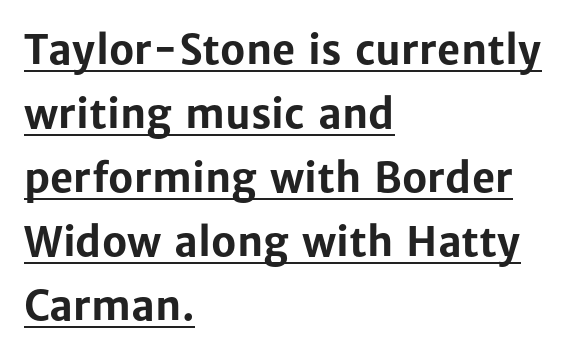
Q: Is the text bold? A: Yes.
Q: Is the text italic (slanted)? A: No, it is upright.
Q: Is the typeface a serif or a sans-serif typeface? A: Sans-serif.
Q: Is the text underlined? A: Yes.
Q: How is the paragraph aligned? A: Left-aligned.
Q: Is the spacing between letters normal or unusually wide? A: Normal.
Q: Is the spacing between lines tight, normal or loose? A: Normal.
Q: Width (condensed, normal, or wide)? A: Normal.
Q: Stroke contrast? A: Low.
Q: x-height? A: Medium.
Q: Monospaced? A: No.
